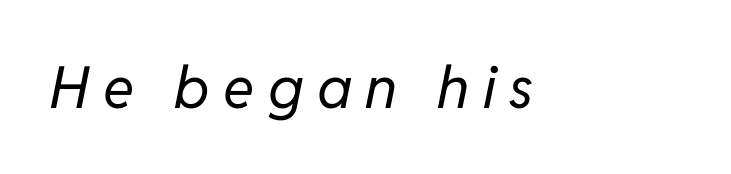
The text carries the slant typical of an italic or oblique font. Between one letter and the next there's a generous, obvious gap. Proportional: the letters do not fall into vertical columns. The letterforms sit at book weight or below. Plain, unruled lines of type.
